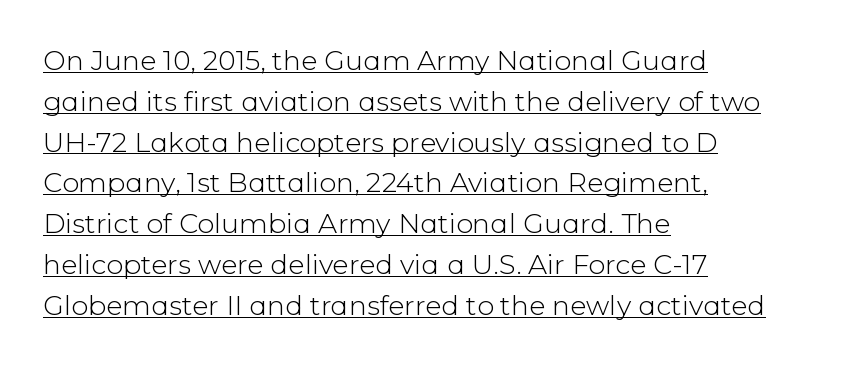
Q: Is the text bold? A: No.
Q: Is the text italic (slanted)? A: No, it is upright.
Q: Is the text underlined? A: Yes.
Q: How is the paragraph aligned? A: Left-aligned.
Q: Is the spacing between letters normal or unusually wide? A: Normal.
Q: Is the spacing between lines tight, normal or loose? A: Normal.
